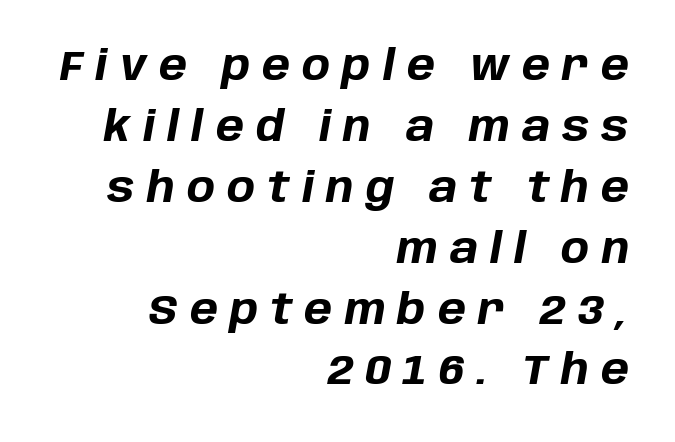
Nobody drew a line under any word here. These lines stack with their right ends in a neat column. The passage shown is typed in a proportional face where columns would drift. When letters slant like this, we call the style italic.
